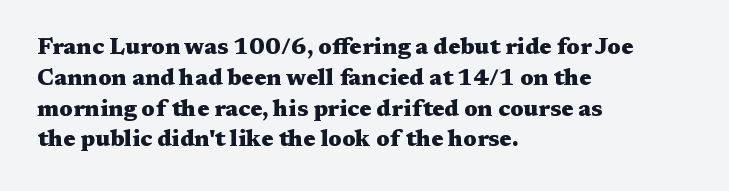
Q: Is the text bold? A: Yes.
Q: Is the text italic (slanted)? A: No, it is upright.
Q: Is the text underlined? A: No.
Q: How is the paragraph aligned? A: Left-aligned.
Q: Is the spacing between letters normal or unusually wide? A: Normal.
Q: Is the spacing between lines tight, normal or loose? A: Normal.
